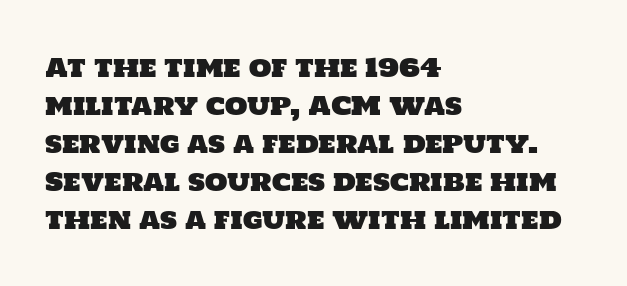
A typesetter would call this leading conventional body-copy spacing. The type is set solid horizontally, with unmodified tracking. This rendering features lettering with no underline. Visually the block forms a straight wall on the left and a jagged coastline on the right.
